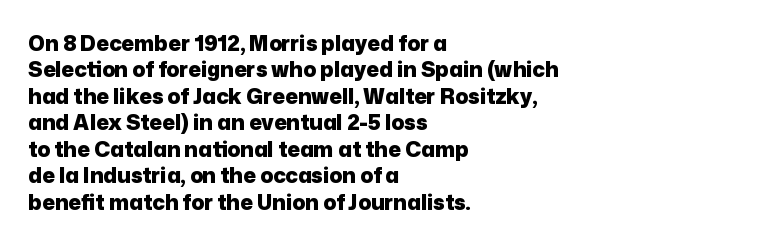
Q: Is the text bold? A: Yes.
Q: Is the text italic (slanted)? A: No, it is upright.
Q: Is the text underlined? A: No.
Q: How is the paragraph aligned? A: Left-aligned.
Q: Is the spacing between letters normal or unusually wide? A: Normal.
Q: Is the spacing between lines tight, normal or loose? A: Normal.
